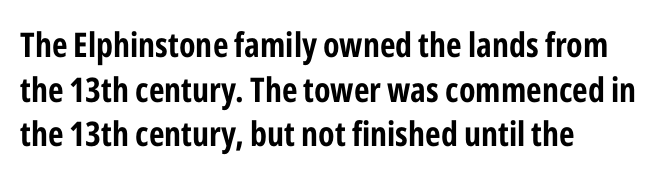
Vertical spacing — default. Spacing verdict: proportional, widths tailored to each character. Any mark beneath the type? The region is blank. What weight is shown? A full bold with thick strokes. Unlike italic type, these characters show no tilt at all.
